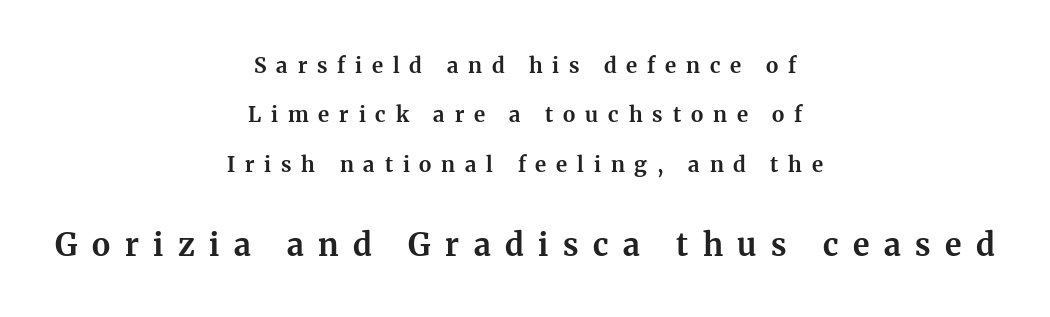
{"serif": "yes", "italic": "no", "bold": "yes", "weight": "bold", "width": "normal", "stroke_contrast": "medium", "x_height": "medium", "monospaced": "no", "underline": "no", "align": "center", "line_spacing": "loose", "line_spacing_ratio": 2.35, "letter_spacing": "wide", "letter_spacing_em": 0.47, "larger_block": "second", "size_ratio": 1.48, "glyph_px": 31}
